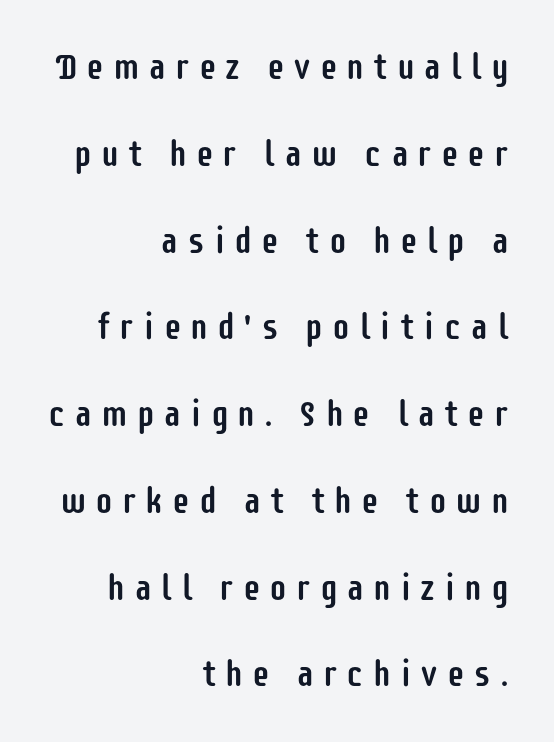
The image shows 36 px condensed sans-serif type, upright; set right-aligned, loose line spacing (2.41x), unusually wide letter spacing (+0.24 em), not underlined; low stroke contrast and a large x-height.
